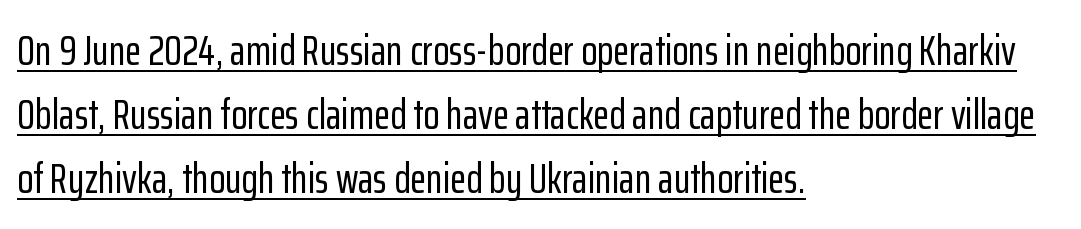
Q: Is the text italic (slanted)? A: No, it is upright.
Q: Is the typeface a serif or a sans-serif typeface? A: Sans-serif.
Q: Is the text underlined? A: Yes.
Q: How is the paragraph aligned? A: Left-aligned.
Q: Is the spacing between letters normal or unusually wide? A: Normal.
Q: Is the spacing between lines tight, normal or loose? A: Normal.
Q: Width (condensed, normal, or wide)? A: Condensed.
Q: Stroke contrast? A: Low.
Q: x-height? A: Medium.
Q: Monospaced? A: No.
